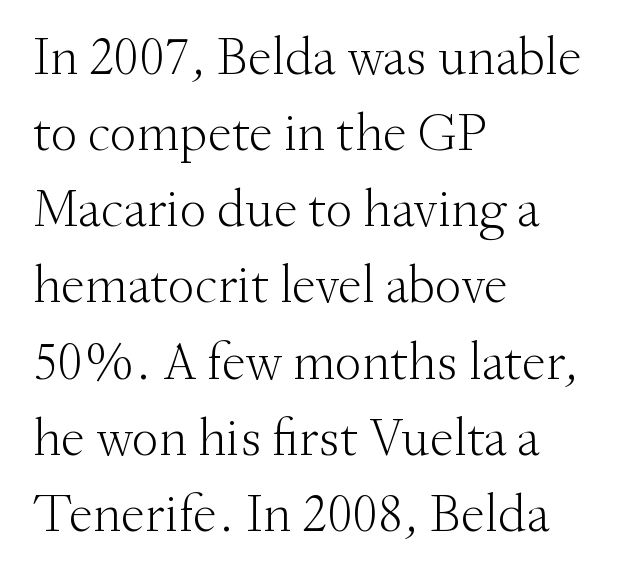
If you drew a ruler down the left edge, every line would touch it. The passage shown is not underscored anywhere. The rendering uses a moderate line-height, typical for paragraphs. Weight: regular or lighter. The passage shown has conventional tracking throughout.
